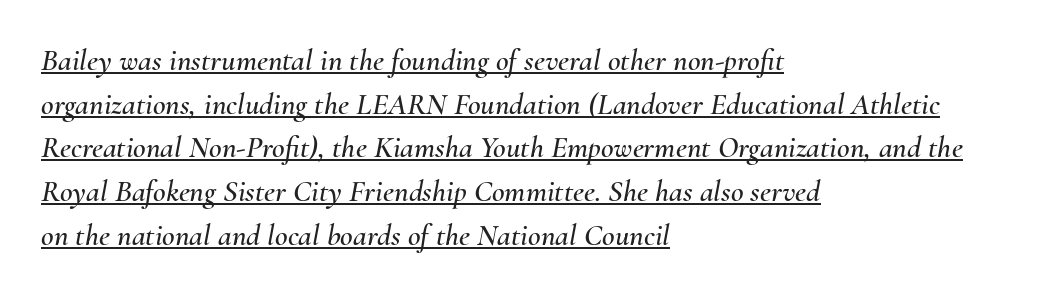
The image shows 31 px text type, italic (leaning right); set left-aligned, normal line spacing (1.41x), normal letter spacing, underlined; medium stroke contrast and a small x-height.
